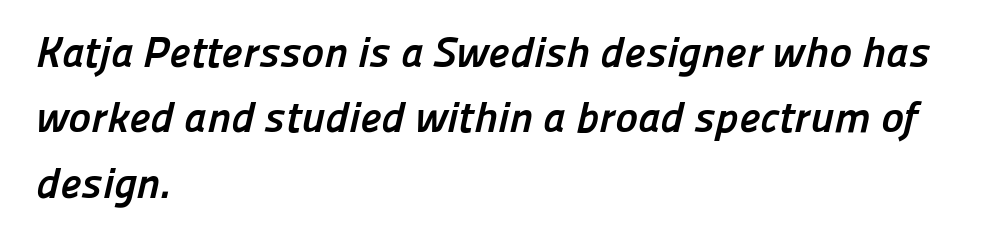
Pretty heavy lettering here — definitely bold. Students, observe: this is what conventionally led text looks like. Quick note: underline off. Spacing between characters is what you'd get straight out of the box.
